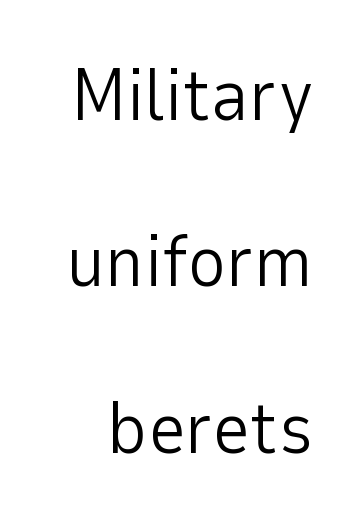
Loosely led — the rows are spread out. Observe the ordinary spacing: letters are neighbours, not strangers. A typesetter would mark this as roman, not italic. The font sits on the lighter half of the weight spectrum, regular included. Bare-footed words on every line.
